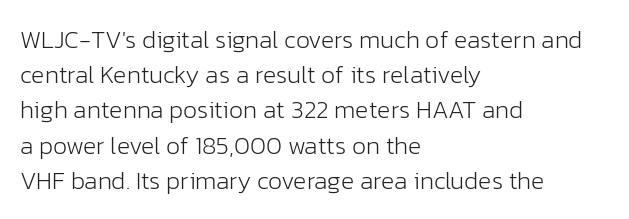
{"italic": "no", "bold": "no", "underline": "no", "align": "left", "line_spacing": "normal", "line_spacing_ratio": 1.41, "letter_spacing": "normal", "letter_spacing_em": 0.0, "glyph_px": 25}
